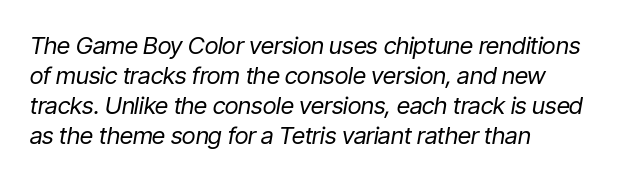
The image shows 24 px text type, italic (leaning right); set left-aligned, normal line spacing (1.25x), normal letter spacing, not underlined.
